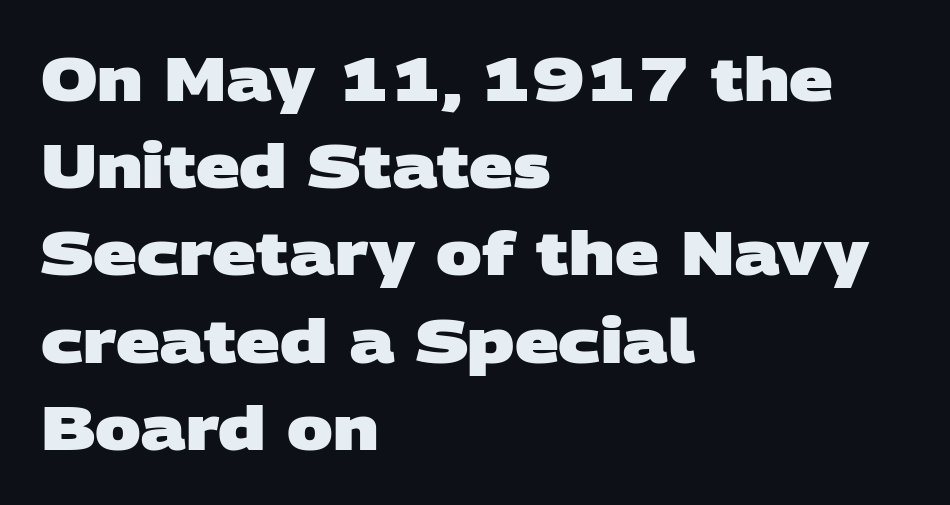
The leading is moderate, giving the passage an even texture. A sans-serif font was chosen for this passage. Here the designer chose a conventional face with non-uniform glyph widths. Anything drawn beneath the words? Only blank space. This is heavy type, rendered in bold.
